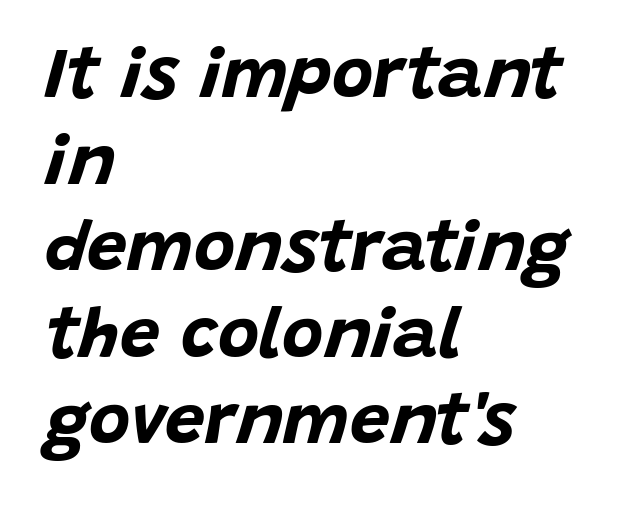
{"italic": "yes", "lean": "right", "slant_degrees": 15, "bold": "yes", "weight": "bold", "width": "normal", "stroke_contrast": "low", "x_height": "large", "monospaced": "no", "underline": "no", "align": "left", "line_spacing_ratio": 1.22, "letter_spacing": "normal", "letter_spacing_em": 0.0, "glyph_px": 71}
